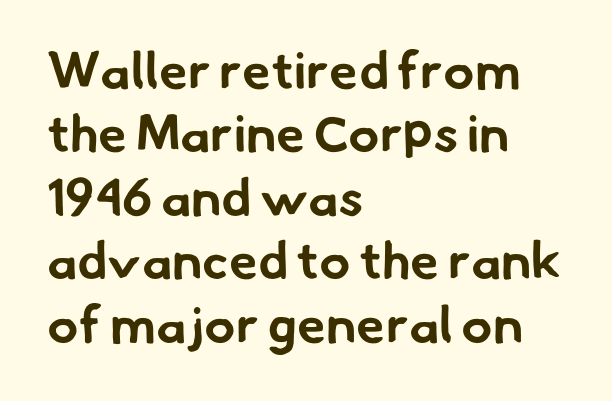
{"serif": "no", "bold": "yes", "weight": "bold", "width": "normal", "stroke_contrast": "low", "x_height": "small", "monospaced": "no", "underline": "no", "align": "left", "line_spacing_ratio": 1.22, "letter_spacing": "normal", "letter_spacing_em": 0.0, "glyph_px": 52}
